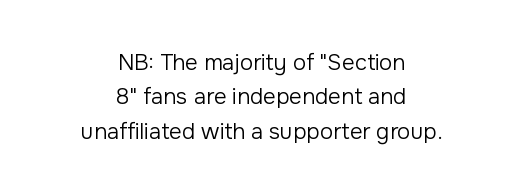
{"italic": "no", "bold": "no", "underline": "no", "align": "center", "line_spacing": "normal", "line_spacing_ratio": 1.56, "letter_spacing": "normal", "letter_spacing_em": 0.0, "glyph_px": 22}
